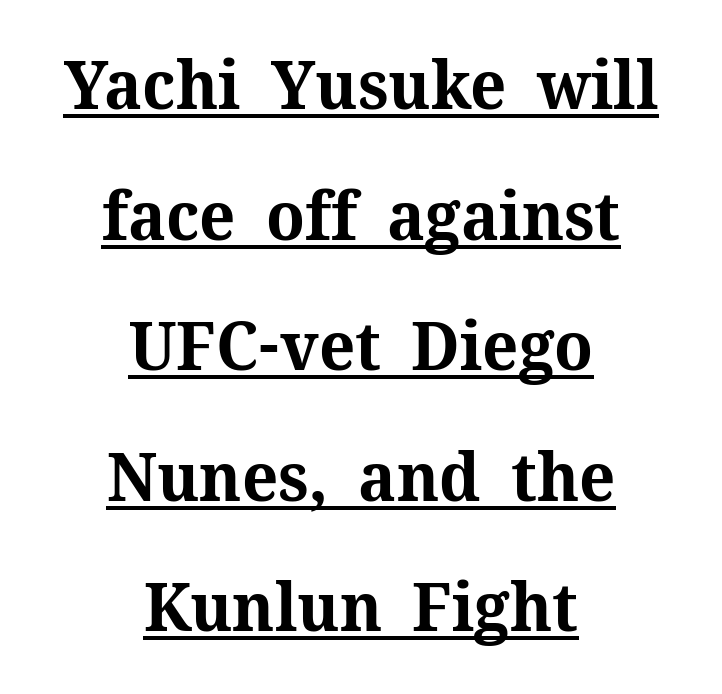
{"serif": "yes", "italic": "no", "bold": "yes", "weight": "bold", "width": "normal", "stroke_contrast": "medium", "x_height": "medium", "monospaced": "no", "underline": "yes", "align": "center", "line_spacing": "loose", "line_spacing_ratio": 1.92, "letter_spacing": "normal", "letter_spacing_em": 0.0, "glyph_px": 68}
